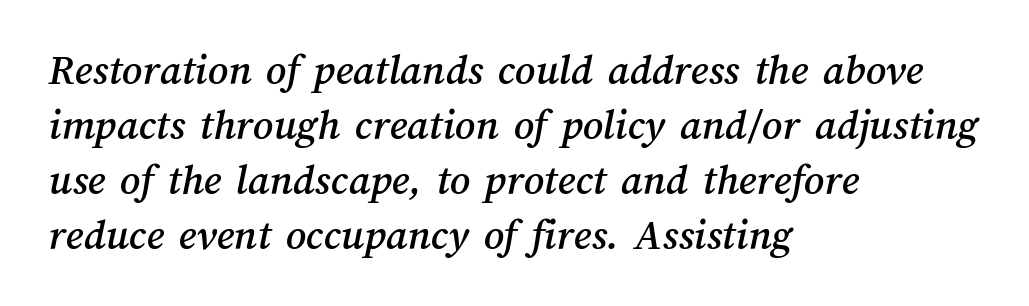
{"width": "normal", "stroke_contrast": "medium", "x_height": "medium", "monospaced": "no", "underline": "no", "align": "left", "line_spacing": "normal", "line_spacing_ratio": 1.25, "letter_spacing": "normal", "letter_spacing_em": 0.0, "glyph_px": 44}
